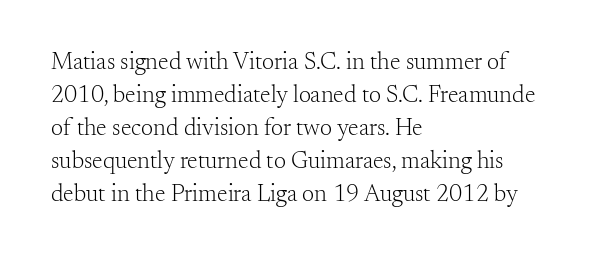
Horizontally, the lines are justified to the leading edge only. A roman cut, with each character standing at attention. The lines sit at an ordinary, default distance from one another. The font sits on the lighter half of the weight spectrum, regular included. Just letters on the line, the space beneath them empty. Standard letterfit; no display-style spreading of the glyphs.
